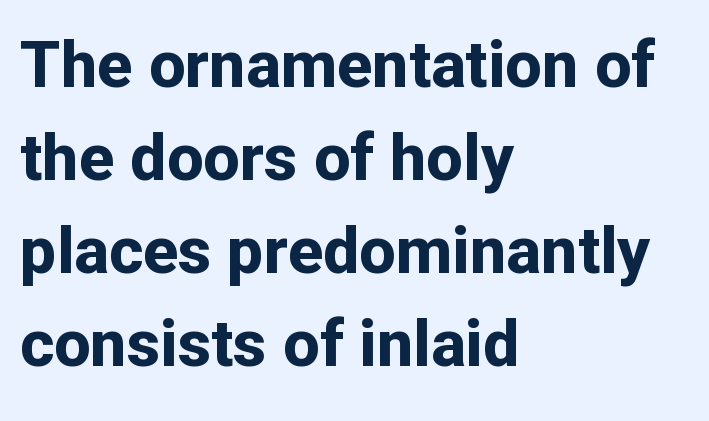
Q: Is the text bold? A: Yes.
Q: Is the text italic (slanted)? A: No, it is upright.
Q: Is the typeface a serif or a sans-serif typeface? A: Sans-serif.
Q: Is the text underlined? A: No.
Q: How is the paragraph aligned? A: Left-aligned.
Q: Is the spacing between letters normal or unusually wide? A: Normal.
Q: Is the spacing between lines tight, normal or loose? A: Normal.
Q: Width (condensed, normal, or wide)? A: Normal.
Q: Stroke contrast? A: Low.
Q: x-height? A: Medium.
Q: Monospaced? A: No.
